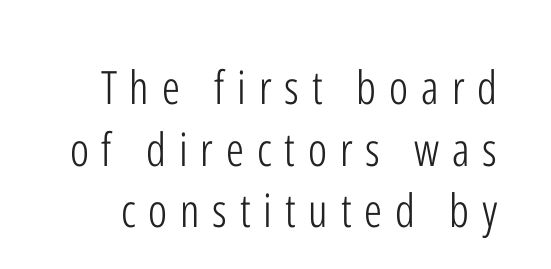
{"serif": "no", "italic": "no", "bold": "no", "weight": "light", "width": "condensed", "stroke_contrast": "low", "x_height": "medium", "monospaced": "no", "underline": "no", "line_spacing": "normal", "line_spacing_ratio": 1.34, "letter_spacing": "wide", "letter_spacing_em": 0.28, "glyph_px": 46}
